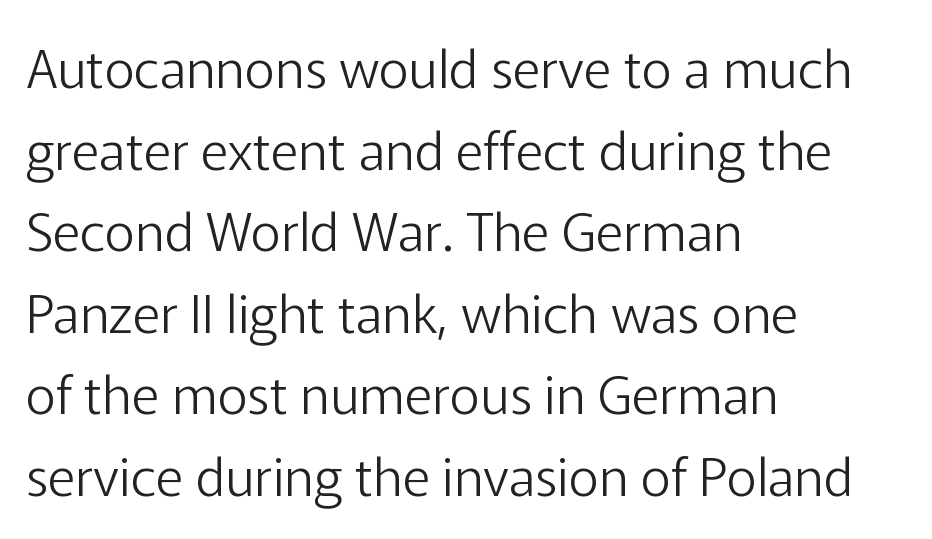
Heft: none added — not bold. Horizontally, the lines are justified to the leading edge only. Caption: standard tracking, unaltered. Typographically, this falls in the sans-serif category. Looks like regular typesetting: each glyph gets only the width it needs.
